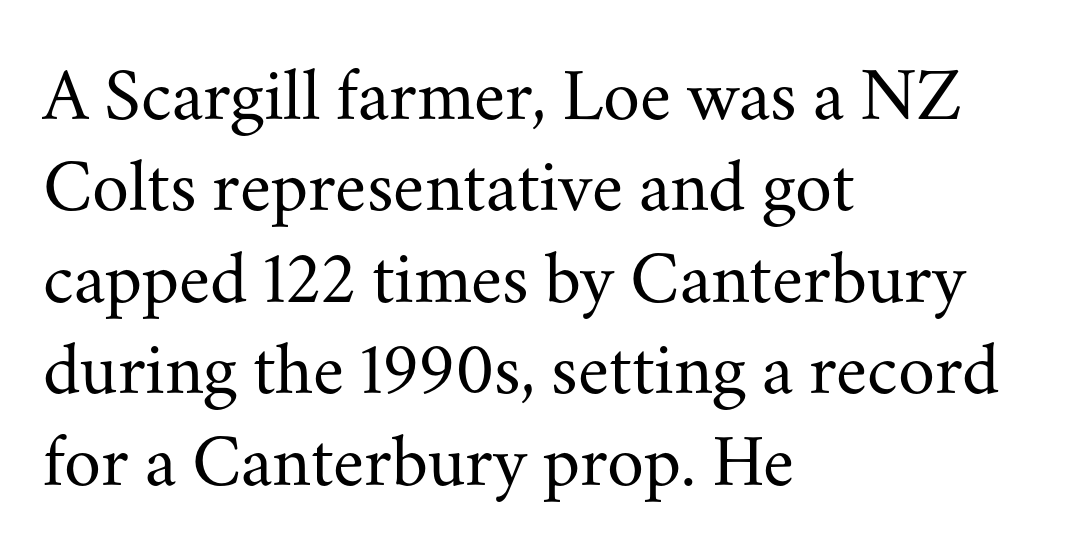
The image shows 75 px regular-weight serif type, upright; set left-aligned, line spacing 1.22x, normal letter spacing, not underlined; medium stroke contrast and a small x-height.
